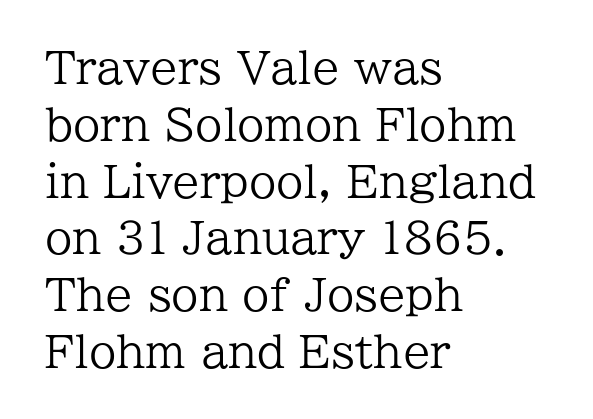
This sample has the flowing, uneven cadence of proportional lettering. This sample is left-justified, so line endings fall wherever the words run out. The face used here is seriffed, in the tradition of book romans. On a weight scale, this lands at 450 or below. Check under the words: just untouched page.
